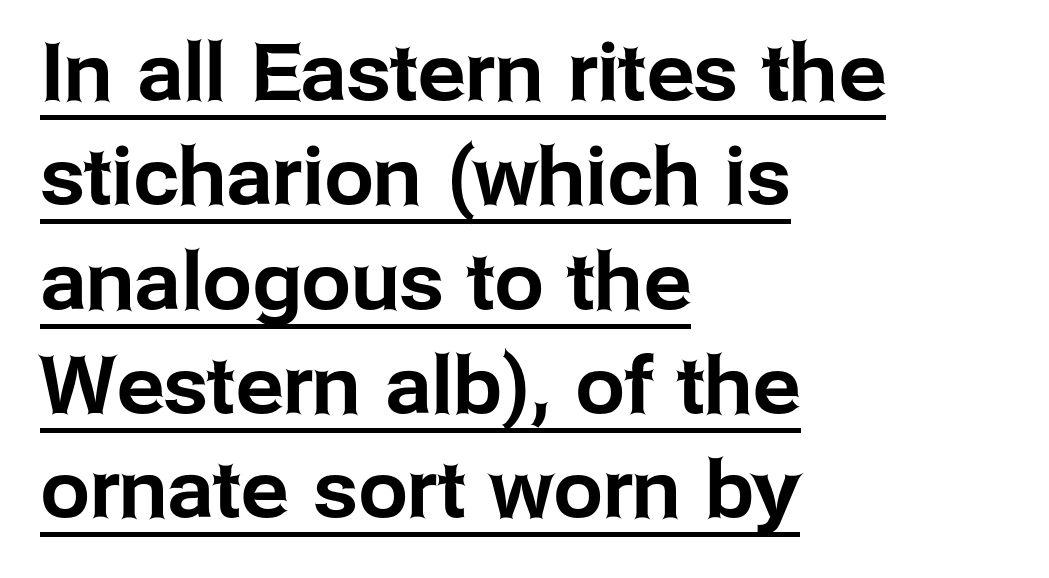
Q: Is the text italic (slanted)? A: No, it is upright.
Q: Is the typeface a serif or a sans-serif typeface? A: Sans-serif.
Q: Is the text underlined? A: Yes.
Q: How is the paragraph aligned? A: Left-aligned.
Q: Is the spacing between letters normal or unusually wide? A: Normal.
Q: Is the spacing between lines tight, normal or loose? A: Normal.
Q: Width (condensed, normal, or wide)? A: Normal.
Q: Stroke contrast? A: Low.
Q: x-height? A: Medium.
Q: Monospaced? A: No.
